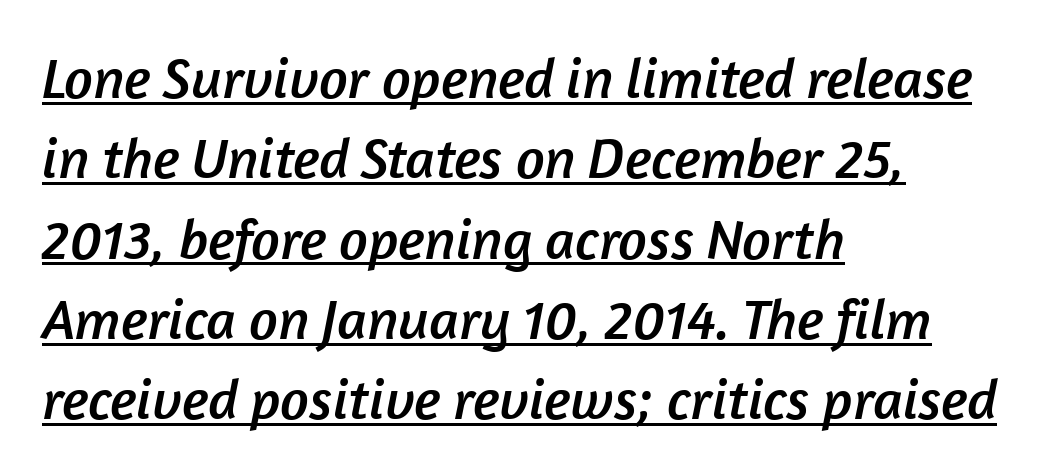
The image shows 57 px sans-serif type; set left-aligned, normal line spacing (1.41x), normal letter spacing, underlined; low stroke contrast and a medium x-height.
